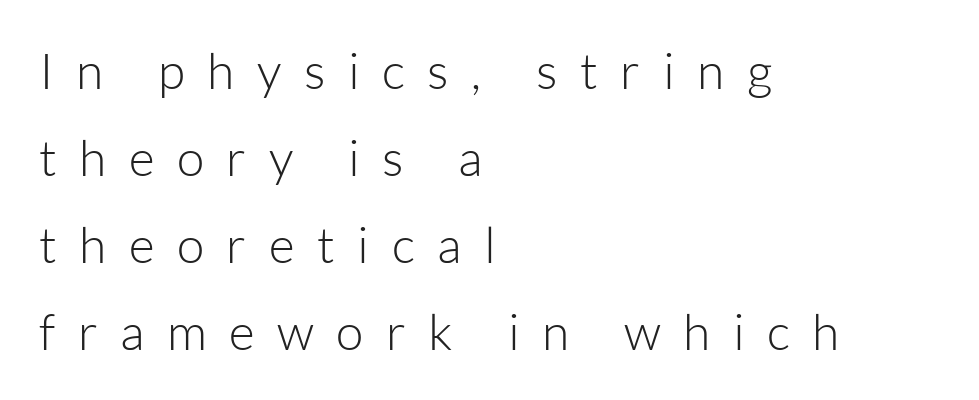
A quiet, ordinary-to-light weight characterises the typeface. Letter spacing: wide. No italicization has been applied; the sample stays upright. Unmarked baselines from the first word to the last.
